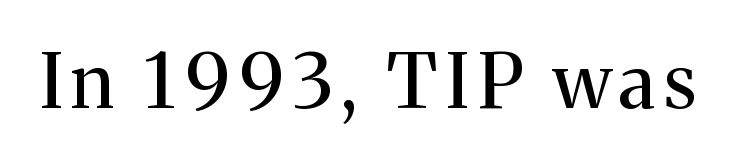
No extra ink here — the face is not bold. A typesetter would call this proportional, since set widths differ per character. Ordinary non-slanted type is in use. Rule under the text: the space is simply empty. Yep, those are serifs on the letters.
